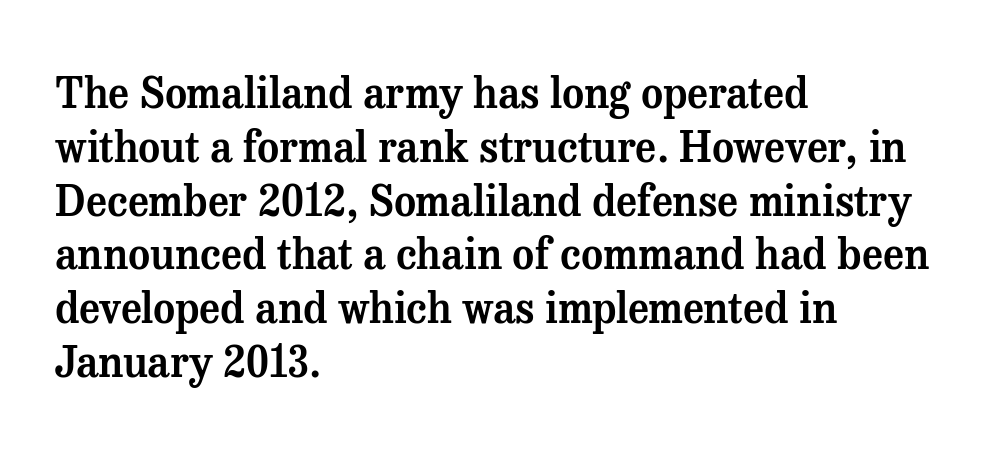
Q: Is the text italic (slanted)? A: No, it is upright.
Q: Is the typeface a serif or a sans-serif typeface? A: Serif.
Q: Is the text underlined? A: No.
Q: How is the paragraph aligned? A: Left-aligned.
Q: Is the spacing between letters normal or unusually wide? A: Normal.
Q: Is the spacing between lines tight, normal or loose? A: Normal.
Q: Width (condensed, normal, or wide)? A: Normal.
Q: Stroke contrast? A: Medium.
Q: x-height? A: Medium.
Q: Monospaced? A: No.
